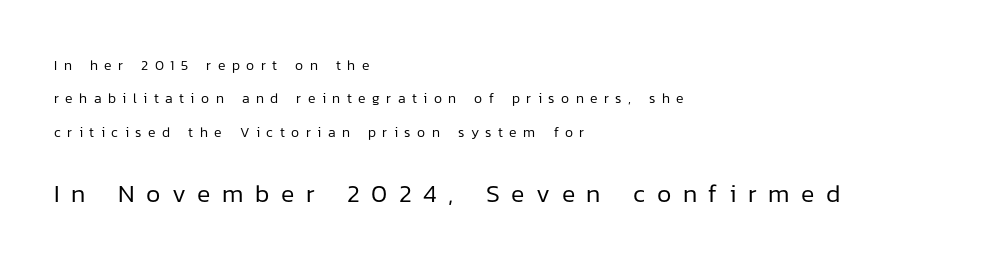
Q: Is the text bold? A: No.
Q: Is the text italic (slanted)? A: No, it is upright.
Q: Is the text underlined? A: No.
Q: How is the paragraph aligned? A: Left-aligned.
Q: Is the spacing between letters normal or unusually wide? A: Unusually wide.
Q: Is the spacing between lines tight, normal or loose? A: Loose.
Q: Which block of text is set in a larger size, the first (top) or the second (bottom)? A: The second (bottom) one.
